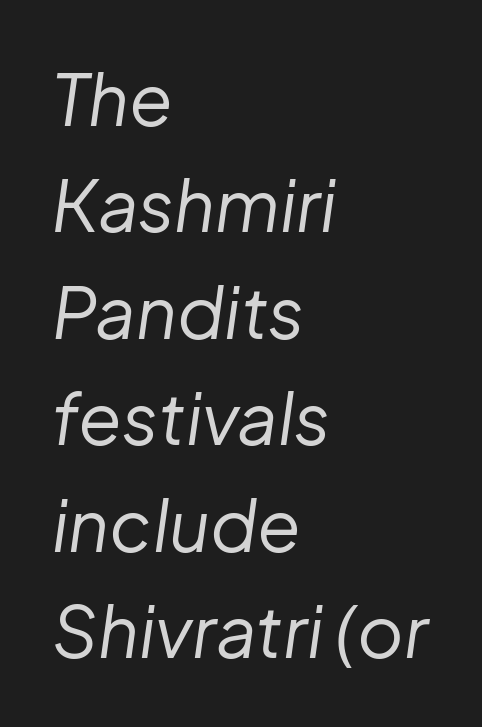
Where is the straight margin? On the left. Interline gaps are of average width in this sample. Looks like regular typesetting: each glyph gets only the width it needs. Does the lettering tilt? It does — this is italic. Has an underline been added? It has not.
